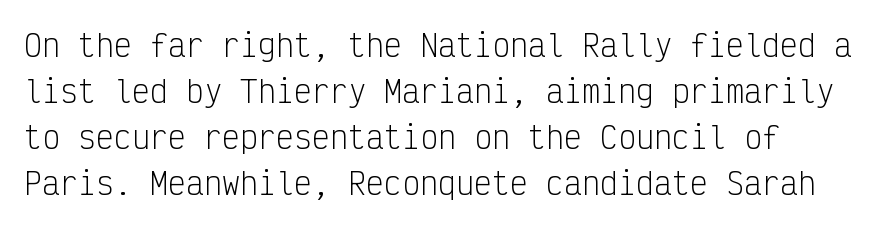
{"serif": "no", "italic": "no", "bold": "no", "weight": "light", "width": "condensed", "stroke_contrast": "low", "x_height": "medium", "monospaced": "yes", "underline": "no", "line_spacing": "normal", "line_spacing_ratio": 1.53, "letter_spacing": "normal", "letter_spacing_em": 0.0, "glyph_px": 30}
